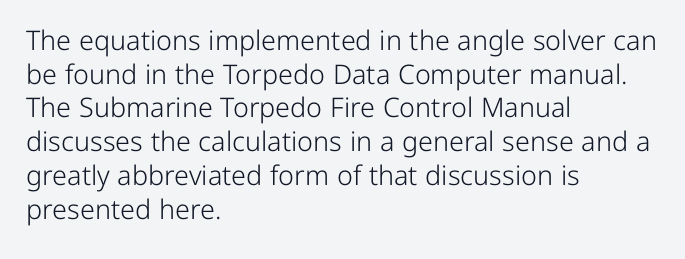
Whoever set this chose a conventional vertical rhythm. Each stroke keeps to a modest, everyday thickness or less. Is there any slant? The stems are plumb. Any mark beneath the type? The region is blank. Horizontal alignment here is leftward, the default for most running prose.
